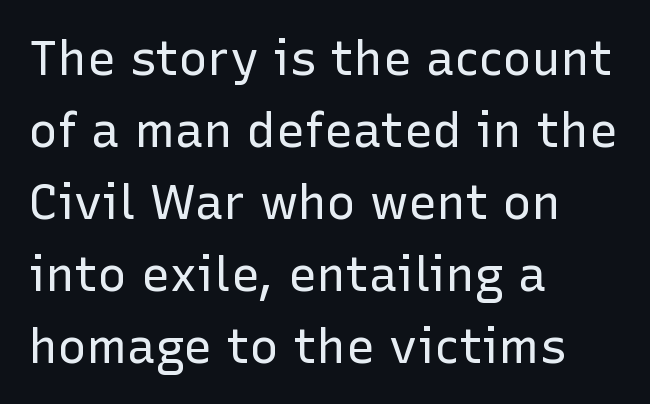
This rendering uses left alignment, leaving the right contour irregular. Nothing unusual about the tracking: characters are spaced as the font intends. The typeface has the unassuming heft of standard copy or less. Is this a sans? Yes — the strokes have no serifs. Spacing verdict: proportional, widths tailored to each character. Vertically, the passage feels balanced, rows spaced as you'd expect.
